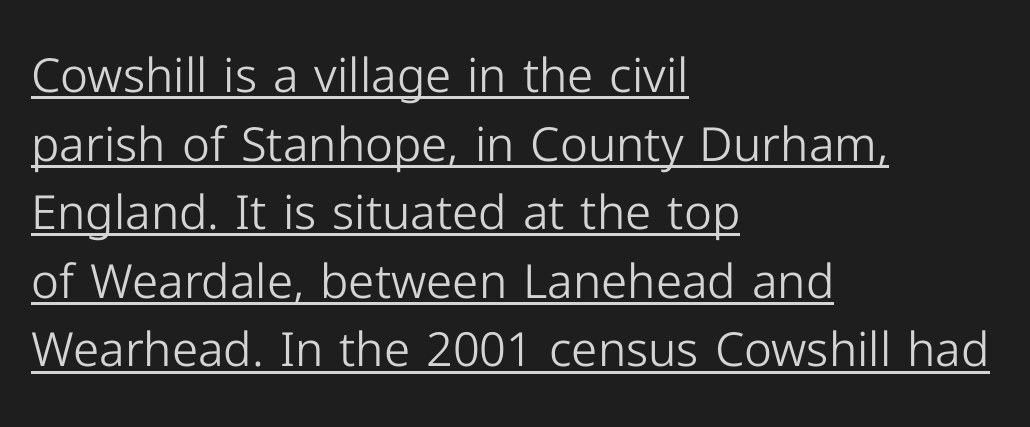
{"serif": "no", "italic": "no", "bold": "no", "weight": "light", "width": "normal", "stroke_contrast": "low", "x_height": "medium", "monospaced": "no", "underline": "yes", "align": "left", "line_spacing": "normal", "line_spacing_ratio": 1.46, "letter_spacing": "normal", "letter_spacing_em": 0.0, "glyph_px": 47}
